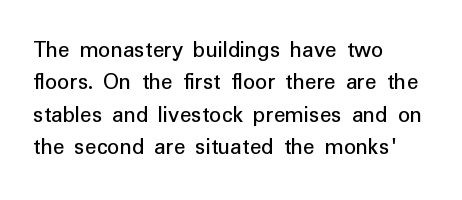
The image shows 24 px text type, upright; set left-aligned, normal line spacing (1.35x), normal letter spacing, not underlined.
